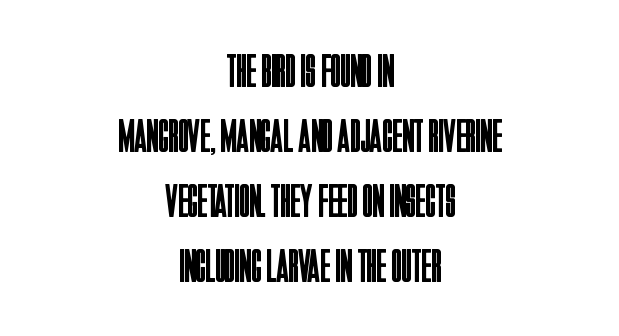
Q: Is the text bold? A: No.
Q: Is the text italic (slanted)? A: No, it is upright.
Q: Is the typeface a serif or a sans-serif typeface? A: Sans-serif.
Q: Is the text underlined? A: No.
Q: How is the paragraph aligned? A: Centered.
Q: Is the spacing between letters normal or unusually wide? A: Normal.
Q: Is the spacing between lines tight, normal or loose? A: Normal.
Q: Width (condensed, normal, or wide)? A: Condensed.
Q: Stroke contrast? A: Low.
Q: x-height? A: Large.
Q: Monospaced? A: No.
